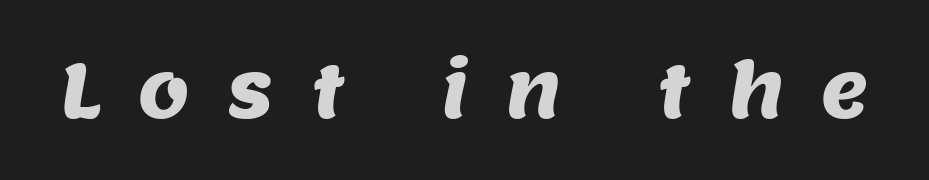
{"serif": "no", "width": "normal", "stroke_contrast": "medium", "x_height": "large", "monospaced": "no", "underline": "no", "letter_spacing": "wide", "letter_spacing_em": 0.49, "glyph_px": 74}
